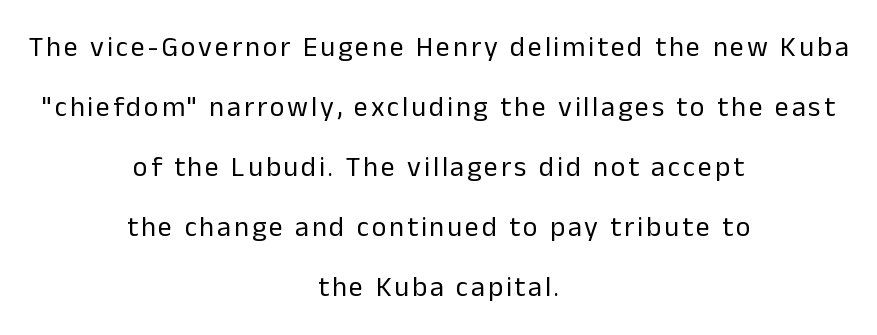
Each line is balanced around a shared central axis. Letters rest on an invisible, unmarked baseline. In terms of leading, this rendering errs on the spacious side. The characters are drawn with everyday or finer stroke widths. This sample uses an upright cut, with every glyph sitting square on the baseline.
